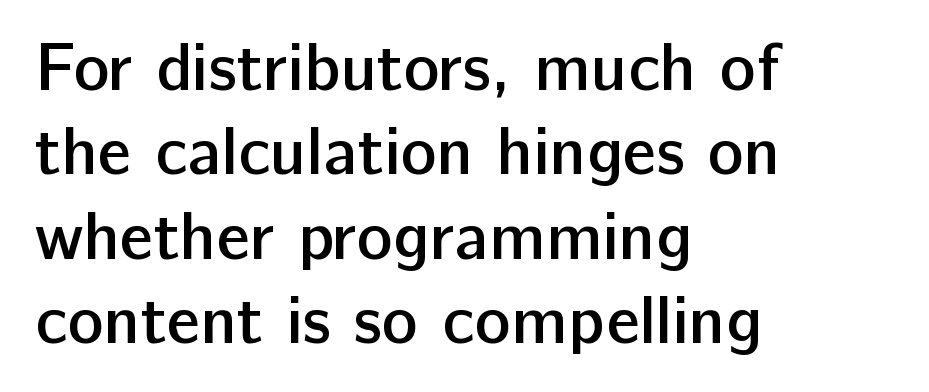
The image shows 68 px semibold sans-serif type, upright; set left-aligned, line spacing 1.24x, normal letter spacing, not underlined; low stroke contrast and a medium x-height.
